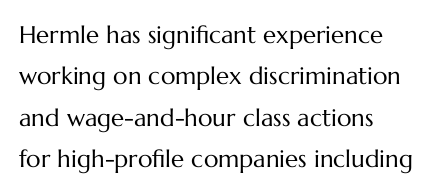
Q: Is the text bold? A: No.
Q: Is the text italic (slanted)? A: No, it is upright.
Q: Is the text underlined? A: No.
Q: How is the paragraph aligned? A: Left-aligned.
Q: Is the spacing between letters normal or unusually wide? A: Normal.
